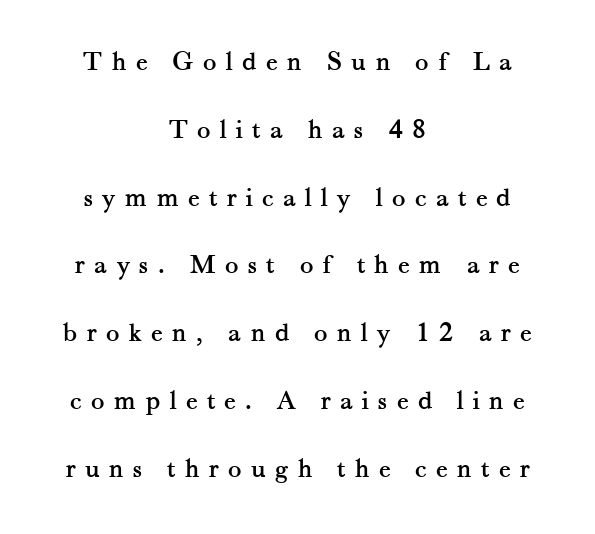
Q: Is the text italic (slanted)? A: No, it is upright.
Q: Is the typeface a serif or a sans-serif typeface? A: Serif.
Q: Is the text underlined? A: No.
Q: How is the paragraph aligned? A: Centered.
Q: Is the spacing between letters normal or unusually wide? A: Unusually wide.
Q: Is the spacing between lines tight, normal or loose? A: Loose.
Q: Width (condensed, normal, or wide)? A: Normal.
Q: Stroke contrast? A: Medium.
Q: x-height? A: Small.
Q: Monospaced? A: No.
